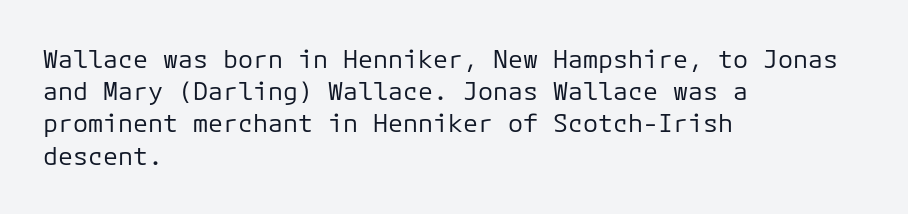
These lines keep a tight, regular rhythm from letter to letter. This sample is left-justified, so line endings fall wherever the words run out. The space between consecutive lines is moderate. Do the letters lean? They stand straight. The passage shown is not underscored anywhere. Stems and bowls with no extra thickness — not bold.
